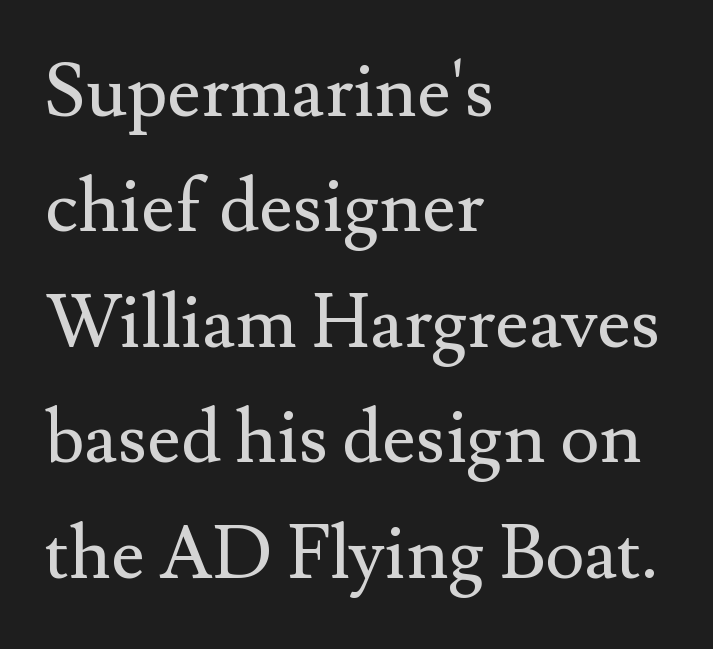
Q: Is the text bold? A: No.
Q: Is the text italic (slanted)? A: No, it is upright.
Q: Is the typeface a serif or a sans-serif typeface? A: Serif.
Q: Is the text underlined? A: No.
Q: How is the paragraph aligned? A: Left-aligned.
Q: Is the spacing between letters normal or unusually wide? A: Normal.
Q: Is the spacing between lines tight, normal or loose? A: Normal.
Q: Width (condensed, normal, or wide)? A: Normal.
Q: Stroke contrast? A: Medium.
Q: x-height? A: Small.
Q: Monospaced? A: No.
